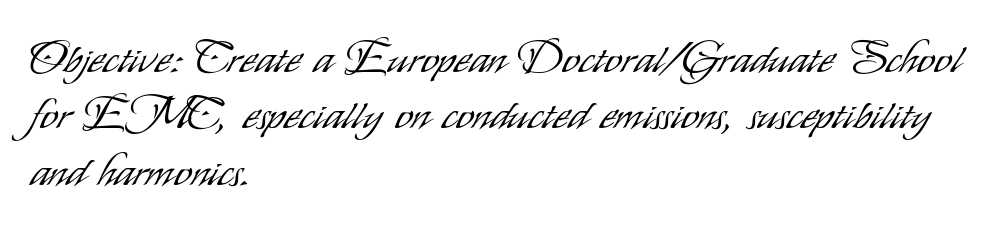
These lines are composed in type without serifs. Decoration check: the copy has no underline. The designer left line spacing at the default.
